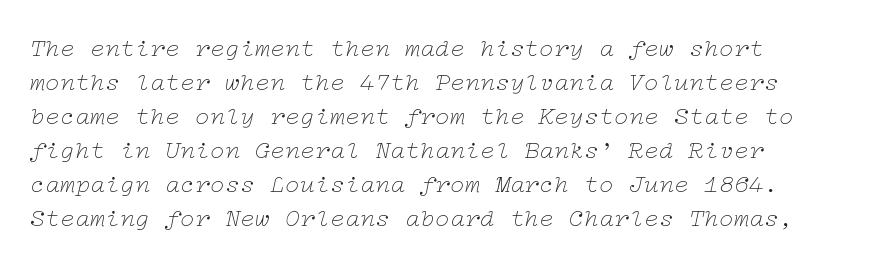
Q: Is the text bold? A: No.
Q: Is the text italic (slanted)? A: Yes, it leans right by about 12 degrees.
Q: Is the text underlined? A: No.
Q: How is the paragraph aligned? A: Left-aligned.
Q: Is the spacing between letters normal or unusually wide? A: Normal.
Q: Is the spacing between lines tight, normal or loose? A: Normal.
